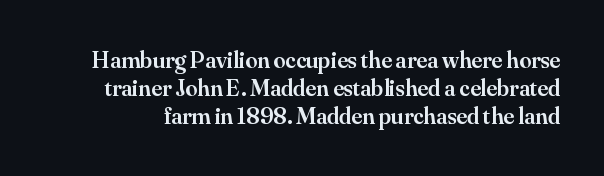
Q: Is the text bold? A: Semi-bold.
Q: Is the text italic (slanted)? A: No, it is upright.
Q: Is the text underlined? A: No.
Q: Is the spacing between letters normal or unusually wide? A: Normal.
